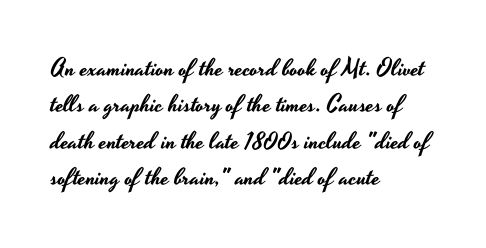
A normal amount of white space separates one row of letters from the next. Nobody touched the tracking dial on this one. Quick note: underline off.
